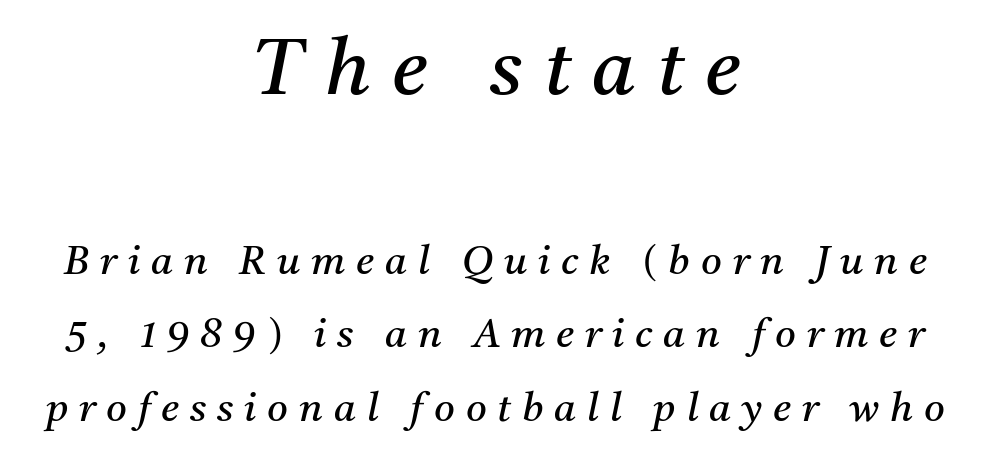
The image shows 79 px regular-weight serif type, italic (leaning right); set centered, line spacing 1.84x, unusually wide letter spacing (+0.27 em), not underlined; the first (top) block is 1.98x larger; medium stroke contrast and a medium x-height.
